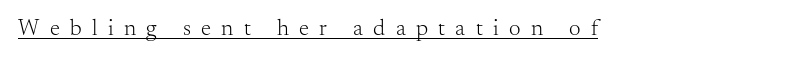
Q: Is the text bold? A: No.
Q: Is the text italic (slanted)? A: No, it is upright.
Q: Is the text underlined? A: Yes.
Q: How is the paragraph aligned? A: Left-aligned.
Q: Is the spacing between letters normal or unusually wide? A: Unusually wide.
